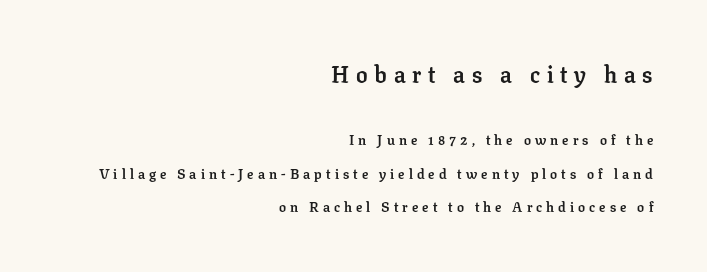
{"italic": "no", "bold": "yes", "underline": "no", "align": "right", "line_spacing": "loose", "line_spacing_ratio": 2.39, "letter_spacing": "wide", "letter_spacing_em": 0.29, "larger_block": "first", "size_ratio": 1.64, "glyph_px": 23}
